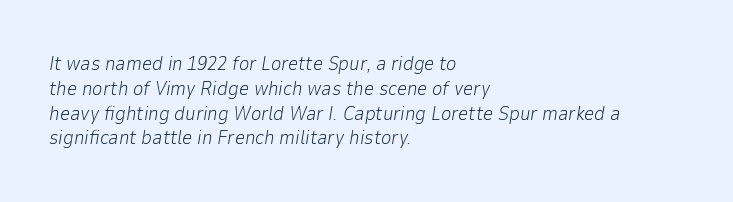
{"italic": "yes", "lean": "right", "slant_degrees": 9, "bold": "no", "underline": "no", "align": "left", "line_spacing_ratio": 1.24, "letter_spacing": "normal", "letter_spacing_em": 0.0, "glyph_px": 20}
